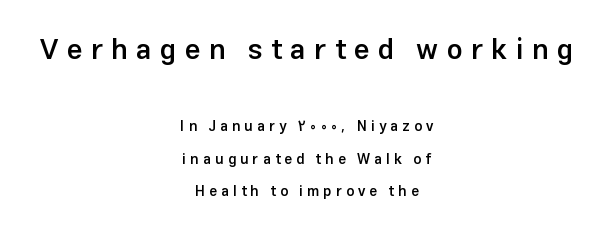
Q: Is the text bold? A: Semi-bold.
Q: Is the text italic (slanted)? A: No, it is upright.
Q: Is the typeface a serif or a sans-serif typeface? A: Sans-serif.
Q: Is the text underlined? A: No.
Q: How is the paragraph aligned? A: Centered.
Q: Is the spacing between letters normal or unusually wide? A: Unusually wide.
Q: Is the spacing between lines tight, normal or loose? A: Loose.
Q: Which block of text is set in a larger size, the first (top) or the second (bottom)? A: The first (top) one.
Q: Width (condensed, normal, or wide)? A: Normal.
Q: Stroke contrast? A: Low.
Q: x-height? A: Medium.
Q: Monospaced? A: No.
